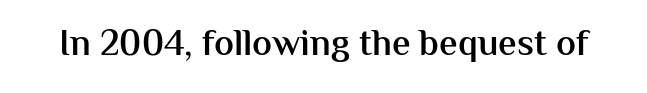
{"serif": "no", "italic": "no", "bold": "semi", "weight": "semibold", "width": "normal", "stroke_contrast": "medium", "x_height": "medium", "monospaced": "no", "underline": "no", "letter_spacing": "normal", "letter_spacing_em": 0.0, "glyph_px": 37}
